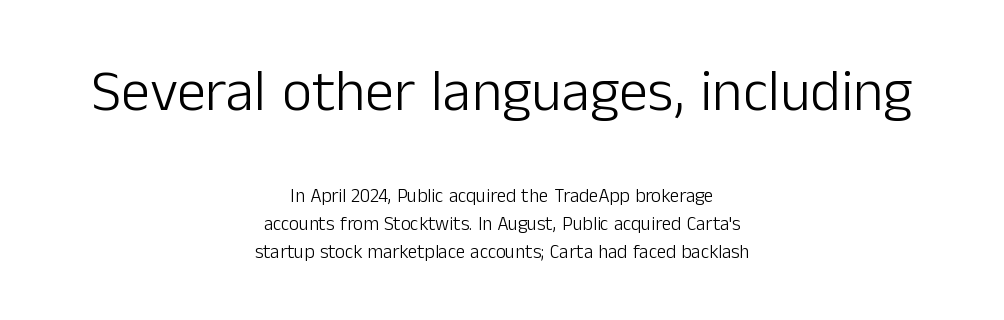
Q: Is the text bold? A: No.
Q: Is the text italic (slanted)? A: No, it is upright.
Q: Is the typeface a serif or a sans-serif typeface? A: Sans-serif.
Q: Is the text underlined? A: No.
Q: How is the paragraph aligned? A: Centered.
Q: Is the spacing between letters normal or unusually wide? A: Normal.
Q: Is the spacing between lines tight, normal or loose? A: Normal.
Q: Which block of text is set in a larger size, the first (top) or the second (bottom)? A: The first (top) one.
Q: Width (condensed, normal, or wide)? A: Normal.
Q: Stroke contrast? A: Low.
Q: x-height? A: Medium.
Q: Monospaced? A: No.
